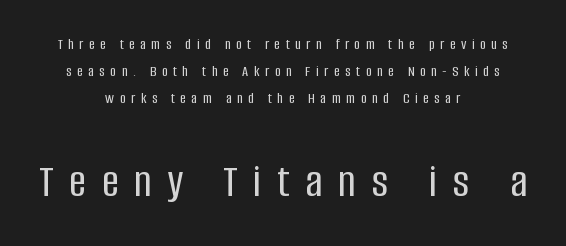
Q: Is the text italic (slanted)? A: No, it is upright.
Q: Is the typeface a serif or a sans-serif typeface? A: Sans-serif.
Q: Is the text underlined? A: No.
Q: How is the paragraph aligned? A: Centered.
Q: Is the spacing between letters normal or unusually wide? A: Unusually wide.
Q: Is the spacing between lines tight, normal or loose? A: Normal.
Q: Which block of text is set in a larger size, the first (top) or the second (bottom)? A: The second (bottom) one.
Q: Width (condensed, normal, or wide)? A: Condensed.
Q: Stroke contrast? A: Low.
Q: x-height? A: Large.
Q: Monospaced? A: No.
